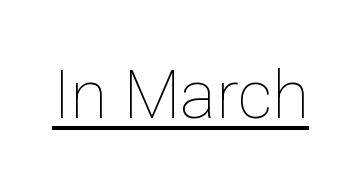
{"italic": "no", "bold": "no", "weight": "thin", "width": "normal", "stroke_contrast": "low", "x_height": "medium", "monospaced": "no", "underline": "yes", "letter_spacing": "normal", "letter_spacing_em": 0.0, "glyph_px": 67}
